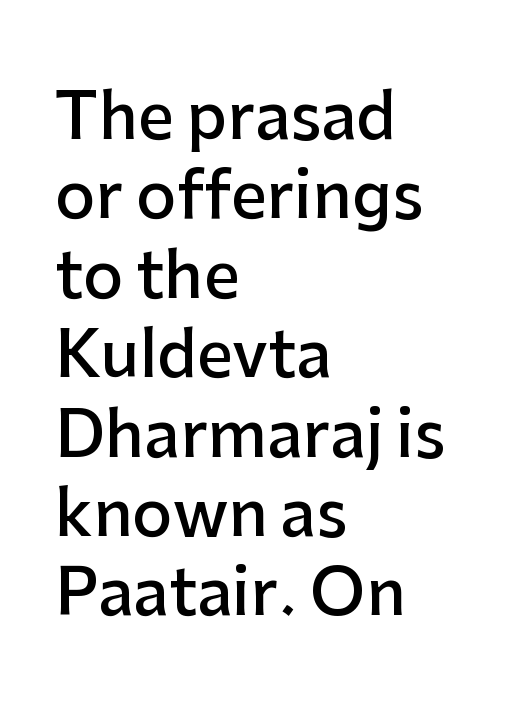
{"serif": "no", "italic": "no", "bold": "semi", "weight": "semibold", "width": "normal", "stroke_contrast": "low", "x_height": "medium", "monospaced": "no", "underline": "no", "align": "left", "line_spacing": "normal", "line_spacing_ratio": 1.26, "letter_spacing": "normal", "letter_spacing_em": 0.0, "glyph_px": 63}
